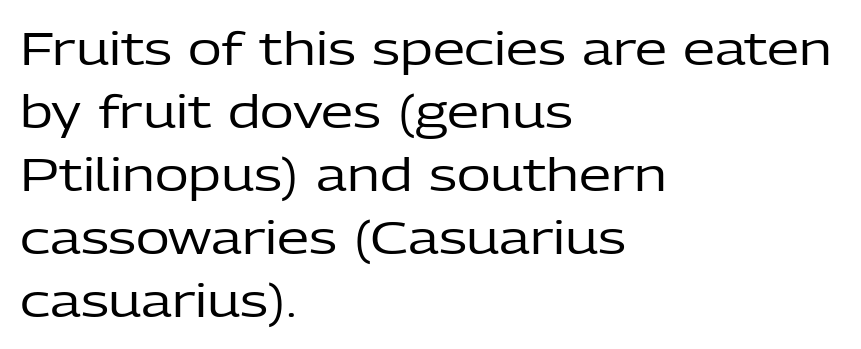
The ragged edge is on the right, which tells us the setting is flush left. The string is rendered with underlining switched off. This sample uses an upright cut, with every glyph sitting square on the baseline. Horizontal bands of white between lines are of average thickness.
